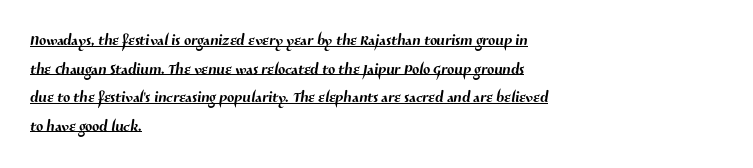
The image shows 21 px text type; set left-aligned, normal line spacing (1.36x), normal letter spacing, underlined.
